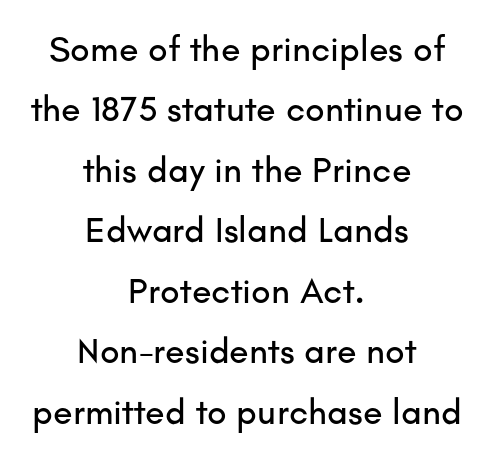
{"serif": "no", "italic": "no", "width": "normal", "stroke_contrast": "low", "x_height": "small", "monospaced": "no", "underline": "no", "align": "center", "line_spacing": "normal", "line_spacing_ratio": 1.68, "letter_spacing": "normal", "letter_spacing_em": 0.0, "glyph_px": 36}
